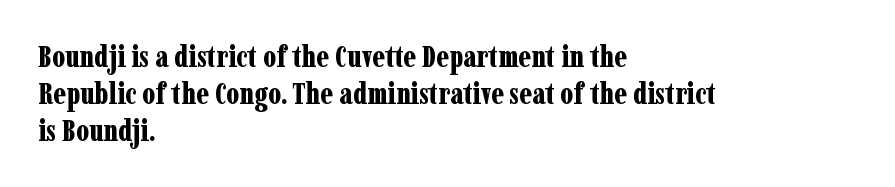
{"serif": "yes", "italic": "no", "bold": "yes", "weight": "bold", "width": "condensed", "stroke_contrast": "low", "x_height": "medium", "monospaced": "no", "underline": "no", "align": "left", "line_spacing_ratio": 1.23, "letter_spacing": "normal", "letter_spacing_em": 0.0, "glyph_px": 30}
